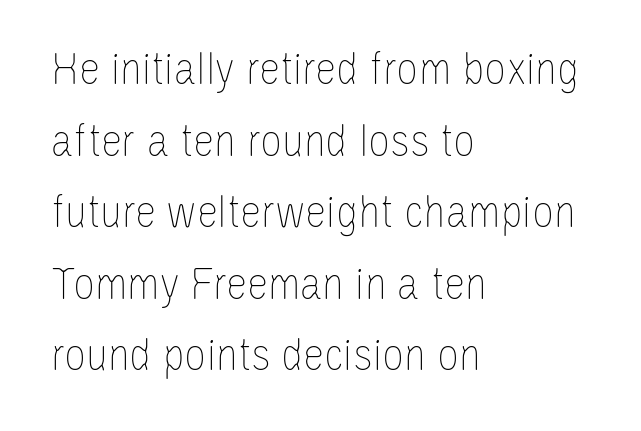
{"italic": "no", "bold": "no", "weight": "thin", "width": "condensed", "stroke_contrast": "low", "x_height": "large", "monospaced": "no", "underline": "no", "align": "left", "line_spacing": "normal", "line_spacing_ratio": 1.49, "letter_spacing": "normal", "letter_spacing_em": 0.0, "glyph_px": 48}
